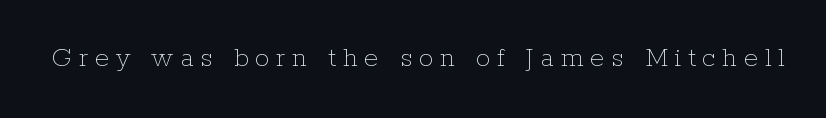
The image shows 29 px thin type, upright; set unusually wide letter spacing (+0.23 em), not underlined; low stroke contrast and a medium x-height.
